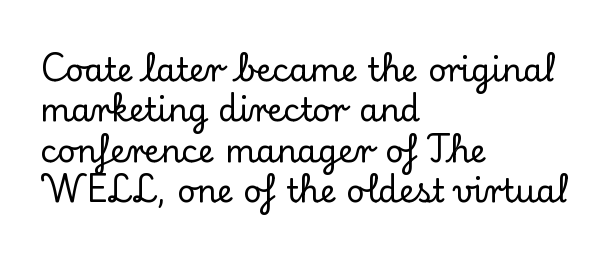
The image shows 32 px serif type, upright; set left-aligned, normal line spacing (1.26x), normal letter spacing, not underlined; low stroke contrast and a small x-height.
